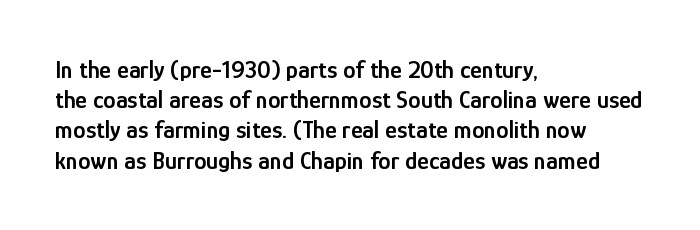
Posture: straight, roman, zero tilt. Unmarked baselines from the first word to the last. Spacing between characters is what you'd get straight out of the box. The face used here is a semibold: visibly heavier than regular, lighter than bold.
